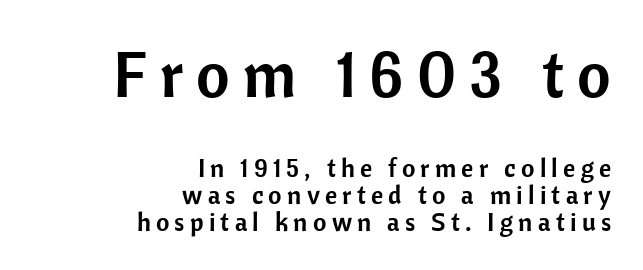
Q: Is the text italic (slanted)? A: No, it is upright.
Q: Is the typeface a serif or a sans-serif typeface? A: Sans-serif.
Q: Is the text underlined? A: No.
Q: How is the paragraph aligned? A: Right-aligned.
Q: Is the spacing between letters normal or unusually wide? A: Unusually wide.
Q: Is the spacing between lines tight, normal or loose? A: Tight.
Q: Which block of text is set in a larger size, the first (top) or the second (bottom)? A: The first (top) one.
Q: Width (condensed, normal, or wide)? A: Normal.
Q: Stroke contrast? A: Low.
Q: x-height? A: Medium.
Q: Monospaced? A: No.
